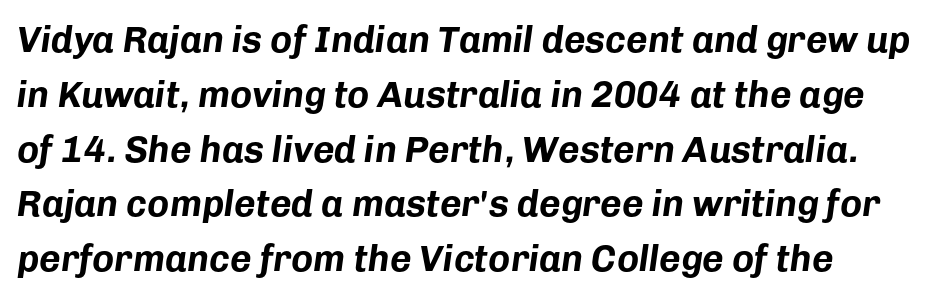
Q: Is the text bold? A: Yes.
Q: Is the text italic (slanted)? A: Yes, it leans right by about 8 degrees.
Q: Is the text underlined? A: No.
Q: Is the spacing between letters normal or unusually wide? A: Normal.
Q: Is the spacing between lines tight, normal or loose? A: Normal.
Q: Width (condensed, normal, or wide)? A: Normal.
Q: Stroke contrast? A: Low.
Q: x-height? A: Medium.
Q: Monospaced? A: No.
